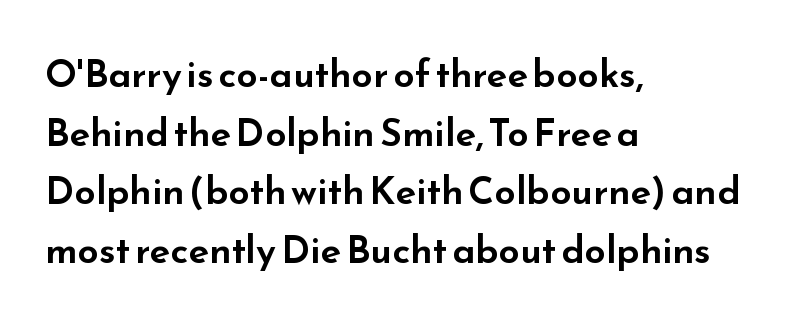
Nope, no serifs anywhere on these letters. Quick note: underline off. Line spacing here is normal. Note the varied advance widths — an 'i' is clearly narrower than an 'm'.
